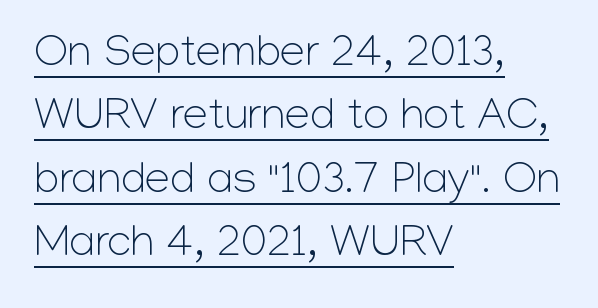
The image shows 45 px light sans-serif type, upright; set left-aligned, normal line spacing (1.41x), normal letter spacing, underlined; low stroke contrast and a medium x-height.
